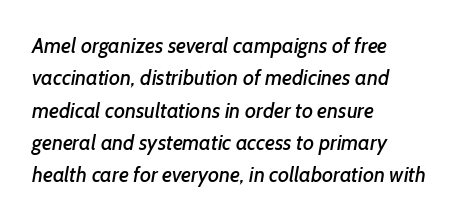
Type without underlining. Left-aligned paragraph, ragged on the right. Words appear dense and cohesive because spacing is normal. The rows are spaced the way most documents space them.
